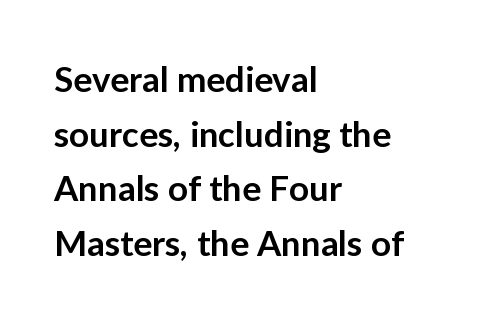
The letters advance in unequal steps, a hallmark of proportional type. Letter spacing: default. The leading is moderate, giving the passage an even texture. Upright lettering throughout.
